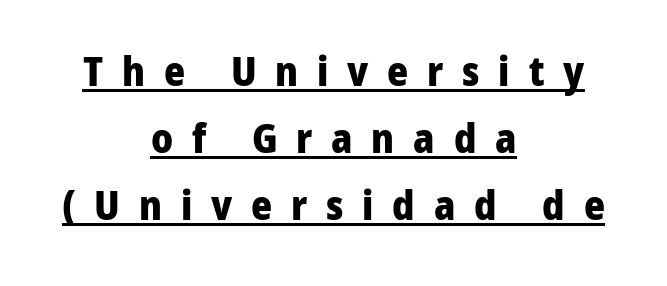
The image shows 40 px heavy sans-serif type, upright; set centered, normal line spacing (1.67x), unusually wide letter spacing (+0.47 em), underlined; low stroke contrast and a medium x-height.
